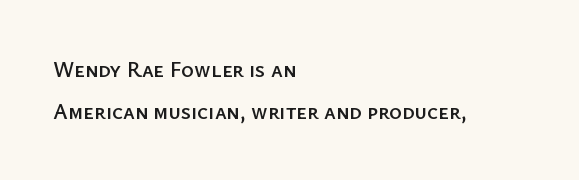
Q: Is the text italic (slanted)? A: No, it is upright.
Q: Is the text underlined? A: No.
Q: How is the paragraph aligned? A: Left-aligned.
Q: Is the spacing between letters normal or unusually wide? A: Normal.
Q: Is the spacing between lines tight, normal or loose? A: Loose.
